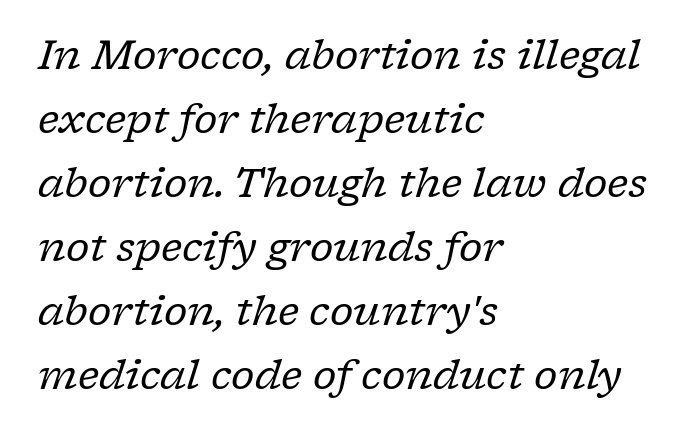
Q: Is the text bold? A: No.
Q: Is the text italic (slanted)? A: Yes, it leans right by about 17 degrees.
Q: Is the typeface a serif or a sans-serif typeface? A: Serif.
Q: Is the text underlined? A: No.
Q: How is the paragraph aligned? A: Left-aligned.
Q: Is the spacing between letters normal or unusually wide? A: Normal.
Q: Is the spacing between lines tight, normal or loose? A: Normal.
Q: Width (condensed, normal, or wide)? A: Normal.
Q: Stroke contrast? A: Low.
Q: x-height? A: Medium.
Q: Monospaced? A: No.
